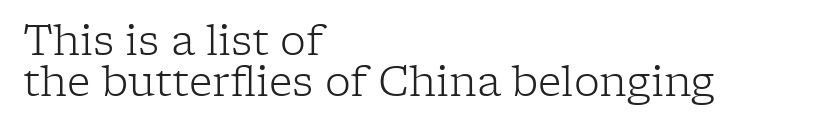
Characters follow at the spacing the type designer built in. Clear beneath every line of the passage. The strokes carry an ordinary text weight at most. Character widths vary here, with narrow letters taking less room than wide ones. Every stem runs plumb, perpendicular to the baseline.
